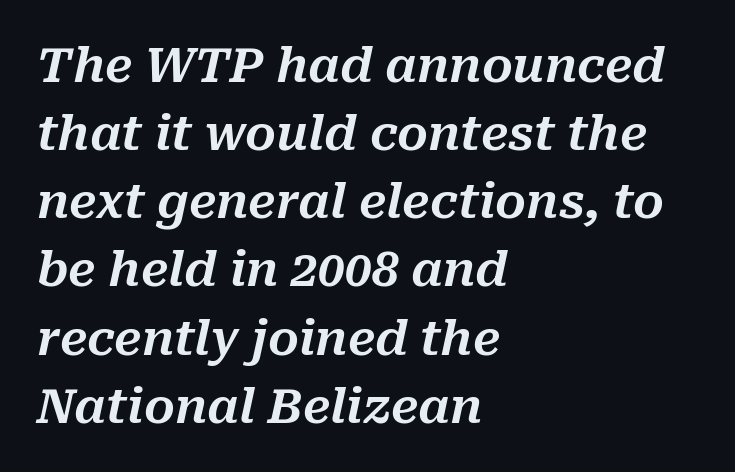
Underlining? Definitely not there. The face used here is rendered with its standard letterfit. The lines in this sample share a left origin and differ only in where they stop. These lines sit exactly where default settings would place them. Designer's note — italics engaged. You could not count columns in this text — the font is proportionally spaced.
